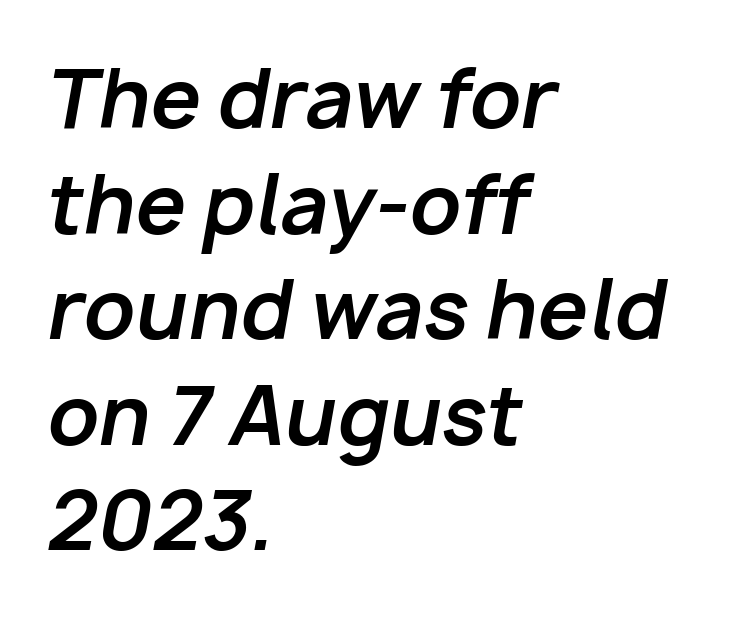
The image shows 80 px bold type, italic (leaning right); set left-aligned, normal line spacing (1.32x), normal letter spacing, not underlined; low stroke contrast and a medium x-height.
